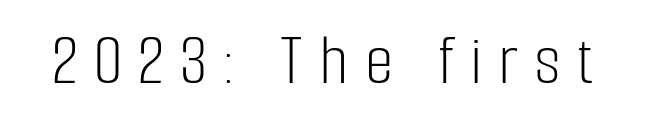
The image shows 74 px light, condensed sans-serif type, upright; set unusually wide letter spacing (+0.22 em), not underlined; low stroke contrast and a medium x-height.
